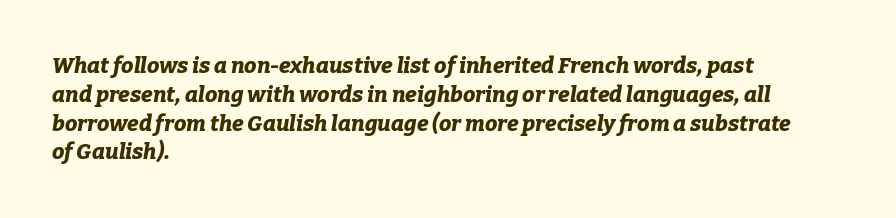
The image shows 22 px bold type, italic (leaning right); set left-aligned, normal line spacing (1.31x), normal letter spacing, not underlined.
